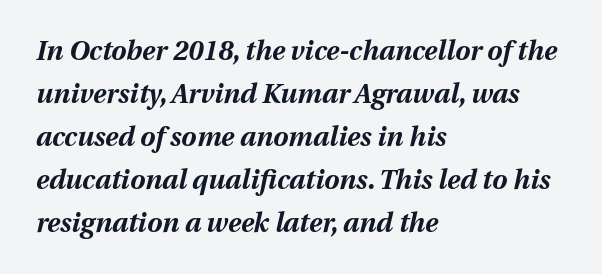
The image shows 27 px bold type, italic (leaning right); set left-aligned, normal line spacing (1.59x), normal letter spacing, not underlined.
